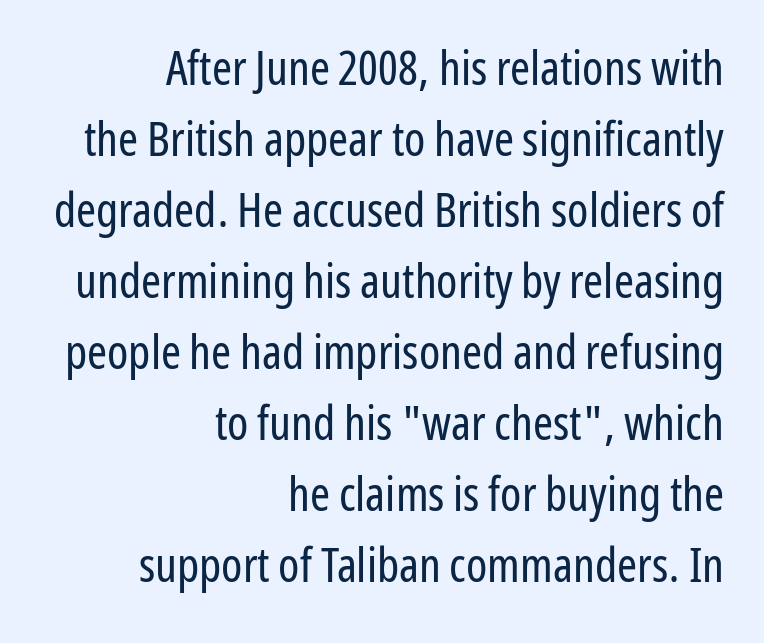
To sum up the face: it is a sans, with no serifs. Does the lettering tilt? It doesn't — this is upright. Normally led — the rows are evenly, conventionally spaced. Only glyphs here, with clear space below each row. The passage shown has conventional tracking throughout. The letters advance in unequal steps, a hallmark of proportional type.
